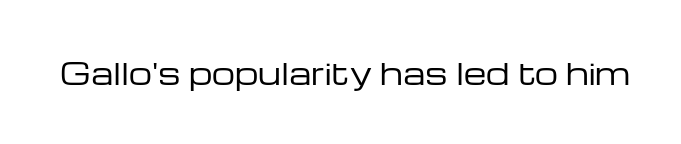
Q: Is the text bold? A: No.
Q: Is the text italic (slanted)? A: No, it is upright.
Q: Is the typeface a serif or a sans-serif typeface? A: Sans-serif.
Q: Is the text underlined? A: No.
Q: Is the spacing between letters normal or unusually wide? A: Normal.
Q: Width (condensed, normal, or wide)? A: Wide.
Q: Stroke contrast? A: Low.
Q: x-height? A: Medium.
Q: Monospaced? A: No.
